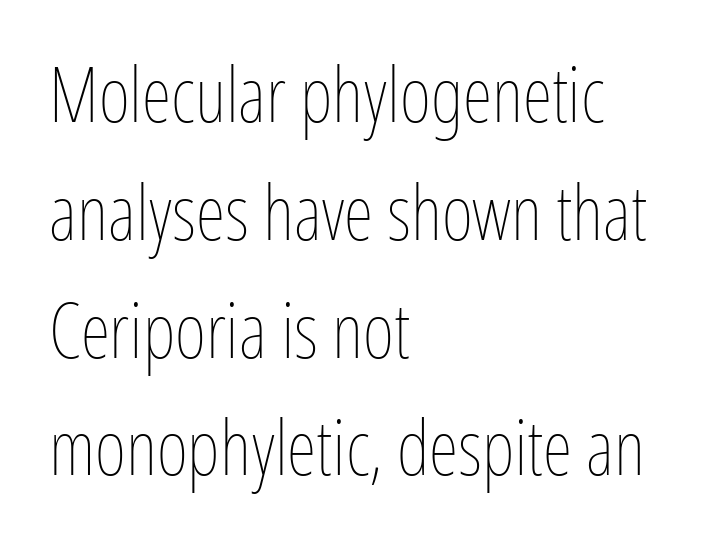
{"italic": "no", "bold": "no", "weight": "thin", "width": "condensed", "stroke_contrast": "low", "x_height": "medium", "monospaced": "no", "underline": "no", "align": "left", "line_spacing": "normal", "line_spacing_ratio": 1.55, "letter_spacing": "normal", "letter_spacing_em": 0.0, "glyph_px": 76}
